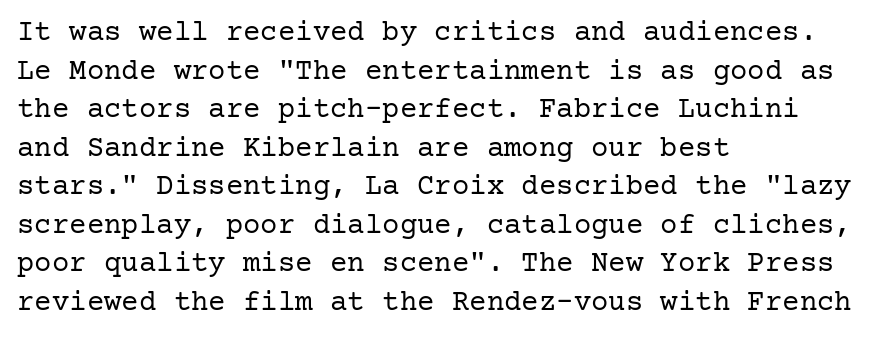
The image shows 29 px regular-weight serif type, upright; set left-aligned, normal line spacing (1.33x), normal letter spacing, not underlined; low stroke contrast and a medium x-height.
